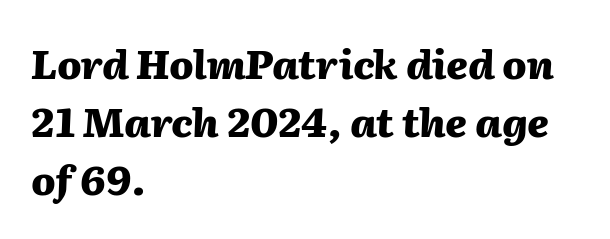
The specimen reads as italic at a glance. The lines are quadded left. Students, note that the glyphs here touch the page at normal intervals. Is this a fixed-width face? No — the glyphs have proportional, varying widths.
